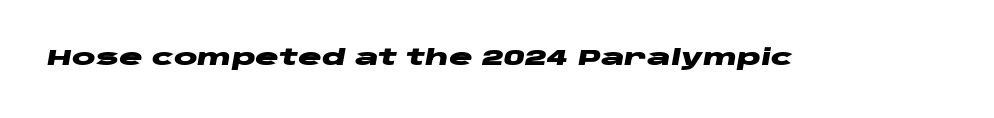
Q: Is the text bold? A: Yes.
Q: Is the text italic (slanted)? A: Yes, it leans right by about 10 degrees.
Q: Is the text underlined? A: No.
Q: Is the spacing between letters normal or unusually wide? A: Normal.
